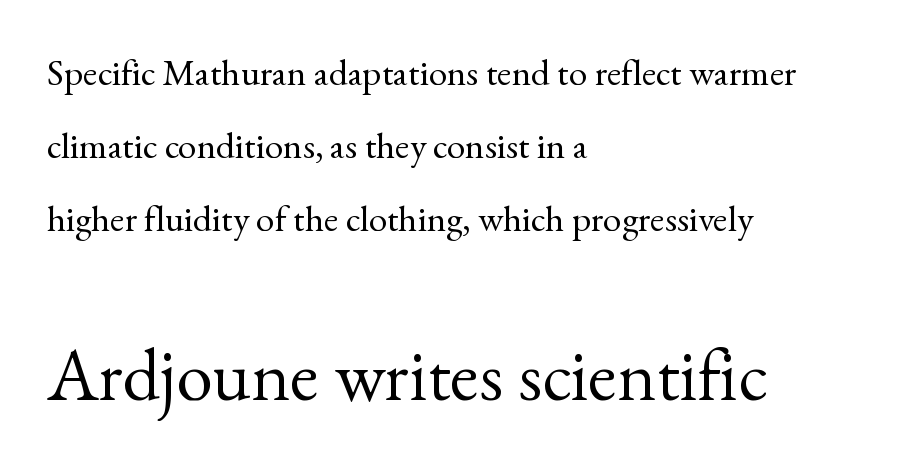
{"serif": "yes", "italic": "no", "bold": "no", "weight": "regular", "width": "normal", "x_height": "small", "monospaced": "no", "underline": "no", "align": "left", "line_spacing": "loose", "line_spacing_ratio": 1.97, "letter_spacing": "normal", "letter_spacing_em": 0.0, "larger_block": "second", "size_ratio": 2.0, "glyph_px": 74}
